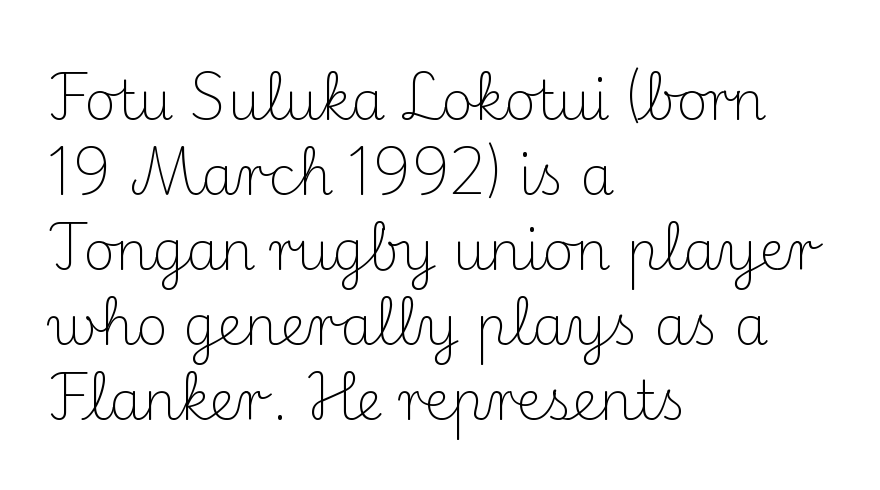
This block has exactly the height ordinary leading produces. Honestly, there is no underline to notice here at all. Caption: face not bold, strokes unweighted. Alignment: flush left. Do the characters align in a grid? No, the font is proportional.
